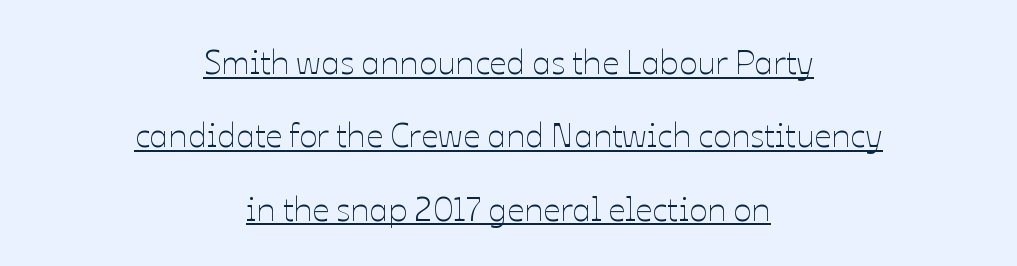
Nothing heavy about these letters — not bold at all. The designer dialed line spacing up above the default. Proportional: the letters do not fall into vertical columns. Teacher's note: observe the equal gaps on both sides — that is centered alignment.
